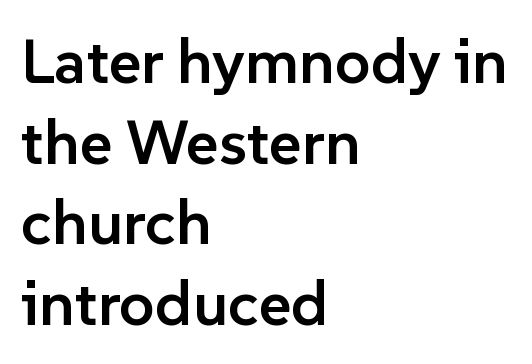
Q: Is the text bold? A: Semi-bold.
Q: Is the text italic (slanted)? A: No, it is upright.
Q: Is the typeface a serif or a sans-serif typeface? A: Sans-serif.
Q: Is the text underlined? A: No.
Q: How is the paragraph aligned? A: Left-aligned.
Q: Is the spacing between letters normal or unusually wide? A: Normal.
Q: Is the spacing between lines tight, normal or loose? A: Normal.
Q: Width (condensed, normal, or wide)? A: Normal.
Q: Stroke contrast? A: Low.
Q: x-height? A: Medium.
Q: Monospaced? A: No.
